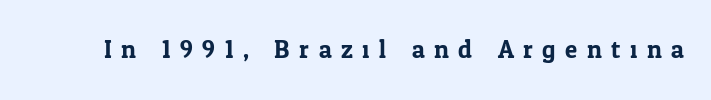
The image shows 25 px text type, upright; set unusually wide letter spacing (+0.38 em), not underlined.
